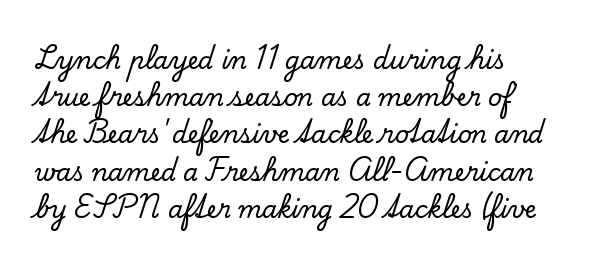
Q: Is the text italic (slanted)? A: Yes.
Q: Is the text underlined? A: No.
Q: Is the spacing between letters normal or unusually wide? A: Normal.
Q: Is the spacing between lines tight, normal or loose? A: Normal.
